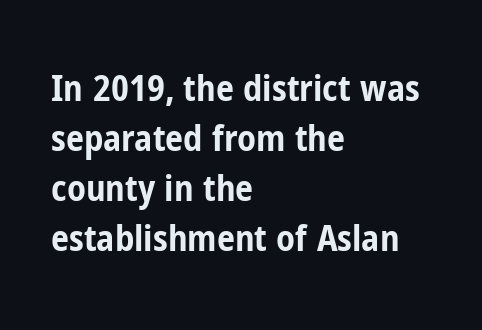
The image shows 36 px bold, condensed sans-serif type, upright; set left-aligned, normal line spacing (1.39x), normal letter spacing, not underlined; low stroke contrast and a medium x-height.
